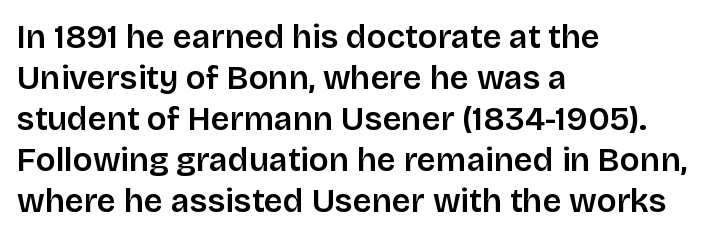
The image shows 33 px sans-serif type, upright; set left-aligned, line spacing 1.24x, normal letter spacing, not underlined; low stroke contrast and a large x-height.
